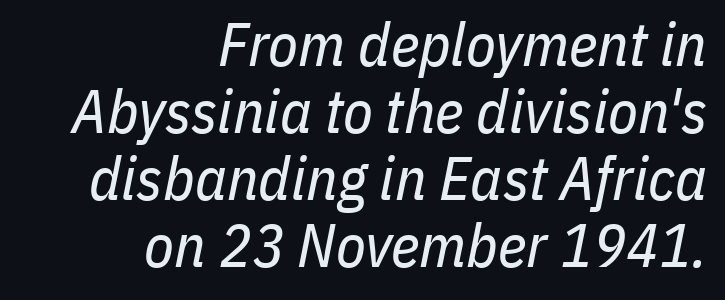
Q: Is the text bold? A: No.
Q: Is the text italic (slanted)? A: Yes, it leans right by about 11 degrees.
Q: Is the text underlined? A: No.
Q: How is the paragraph aligned? A: Right-aligned.
Q: Is the spacing between letters normal or unusually wide? A: Normal.
Q: Is the spacing between lines tight, normal or loose? A: Tight.
Q: Width (condensed, normal, or wide)? A: Condensed.
Q: Stroke contrast? A: Low.
Q: x-height? A: Medium.
Q: Monospaced? A: No.
